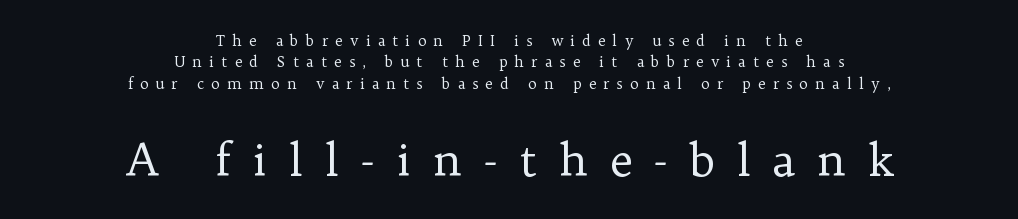
The image shows 45 px regular-weight serif type, upright; set centered, normal line spacing (1.42x), unusually wide letter spacing (+0.47 em), not underlined; the second (bottom) block is 3.0x larger; low stroke contrast and a medium x-height.
